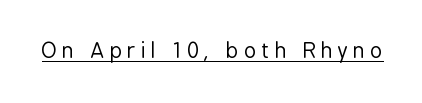
{"italic": "no", "bold": "no", "underline": "yes", "letter_spacing": "wide", "letter_spacing_em": 0.25, "glyph_px": 21}
